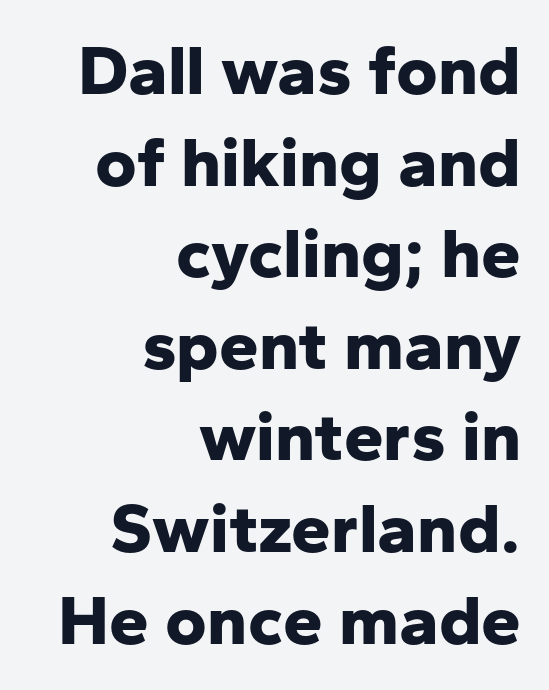
The image shows 71 px bold sans-serif type, upright; set right-aligned, normal line spacing (1.29x), normal letter spacing, not underlined; low stroke contrast and a medium x-height.
